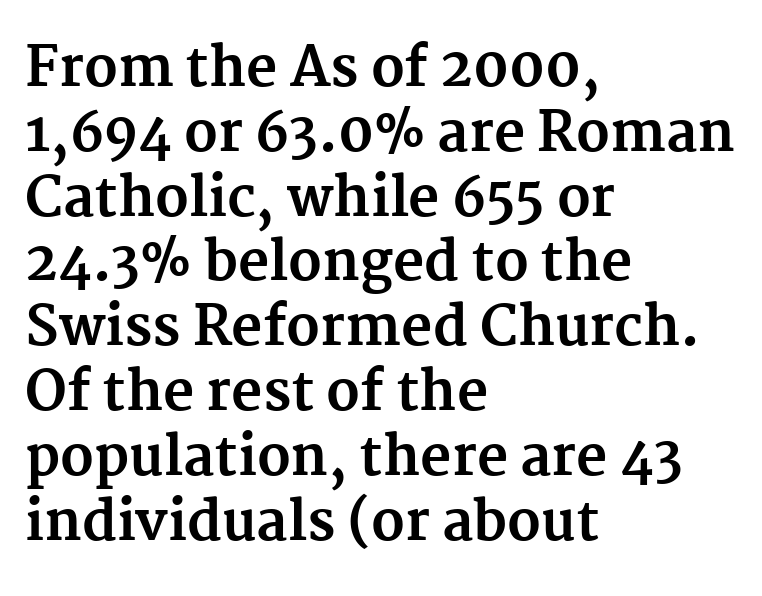
Q: Is the text bold? A: Yes.
Q: Is the text italic (slanted)? A: No, it is upright.
Q: Is the typeface a serif or a sans-serif typeface? A: Serif.
Q: Is the text underlined? A: No.
Q: How is the paragraph aligned? A: Left-aligned.
Q: Is the spacing between letters normal or unusually wide? A: Normal.
Q: Width (condensed, normal, or wide)? A: Normal.
Q: Stroke contrast? A: Medium.
Q: x-height? A: Medium.
Q: Monospaced? A: No.
